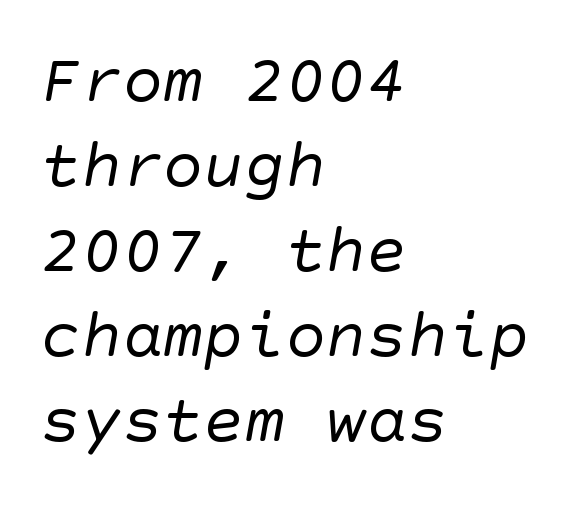
The strokes are not fattened; the text isn't bold. Type style note: lacks serifs. Line spacing here is normal. Does the copy run flush right? No — it runs flush left. The baseline area is clear.
